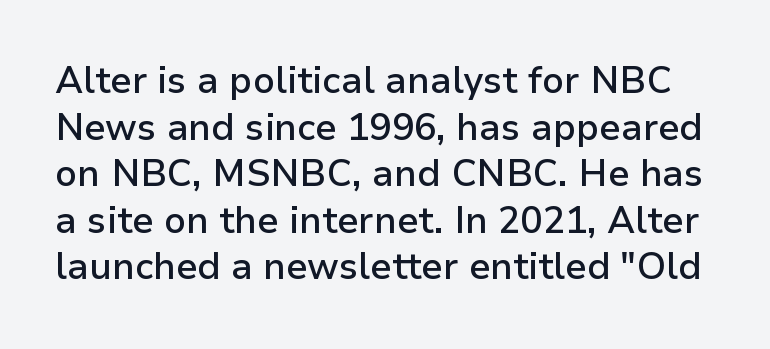
The image shows 37 px semibold sans-serif type, upright; set normal line spacing (1.26x), normal letter spacing, not underlined; low stroke contrast and a medium x-height.
